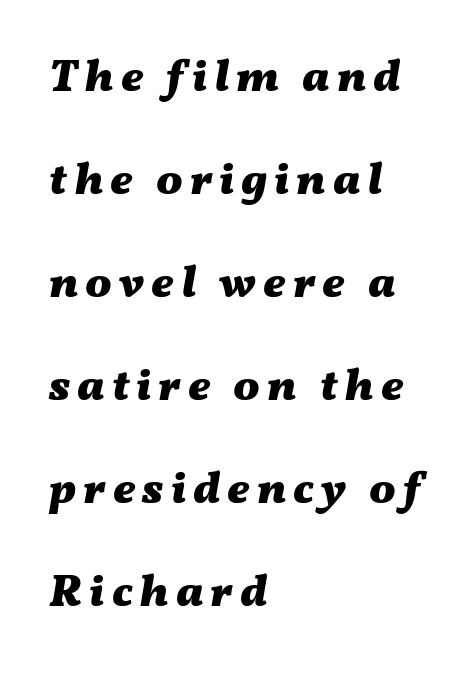
The image shows 44 px heavy, wide type, italic (leaning right); set left-aligned, loose line spacing (2.34x), not underlined; medium stroke contrast and a medium x-height.
